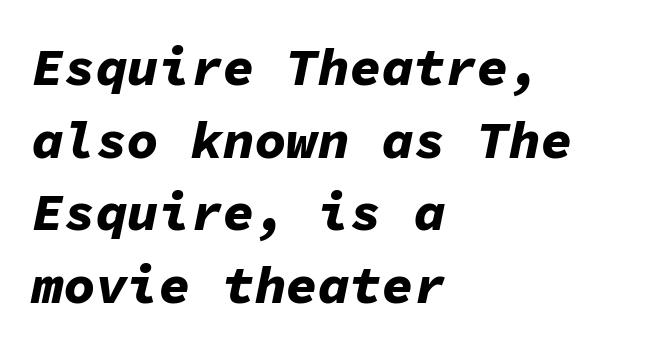
{"italic": "yes", "lean": "right", "slant_degrees": 11, "bold": "yes", "weight": "bold", "width": "normal", "stroke_contrast": "low", "x_height": "medium", "monospaced": "yes", "underline": "no", "align": "left", "line_spacing": "normal", "line_spacing_ratio": 1.37, "letter_spacing": "normal", "letter_spacing_em": 0.0, "glyph_px": 53}
